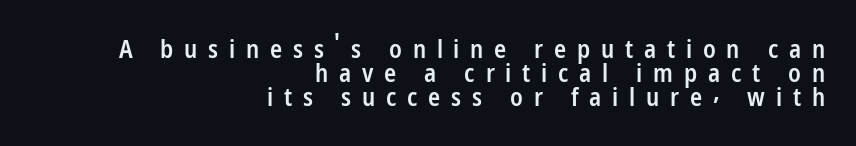
Observe the wide spacing: letters keep a clear distance from each other. One-word summary of the alignment: right. The string is rendered with underlining switched off. Stroke thickness is moderately raised; the sample reads as semibold. Closely set lines give the paragraph a compact silhouette.
